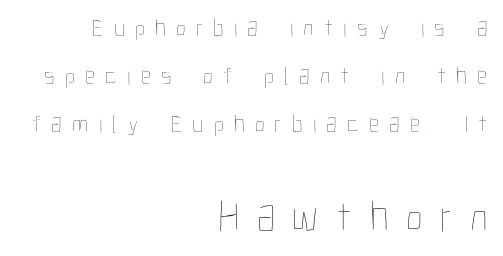
This sample trades compactness for vertical openness between lines. Type without underlining. In terms of posture, this sample is upright. Spacing between characters has been opened up far beyond the box default.
